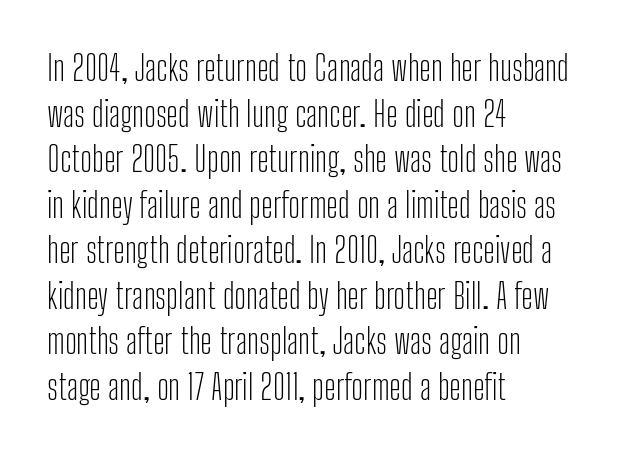
Q: Is the text bold? A: No.
Q: Is the text italic (slanted)? A: No, it is upright.
Q: Is the typeface a serif or a sans-serif typeface? A: Sans-serif.
Q: Is the text underlined? A: No.
Q: How is the paragraph aligned? A: Left-aligned.
Q: Is the spacing between letters normal or unusually wide? A: Normal.
Q: Is the spacing between lines tight, normal or loose? A: Normal.
Q: Width (condensed, normal, or wide)? A: Condensed.
Q: Stroke contrast? A: Low.
Q: x-height? A: Medium.
Q: Monospaced? A: No.
